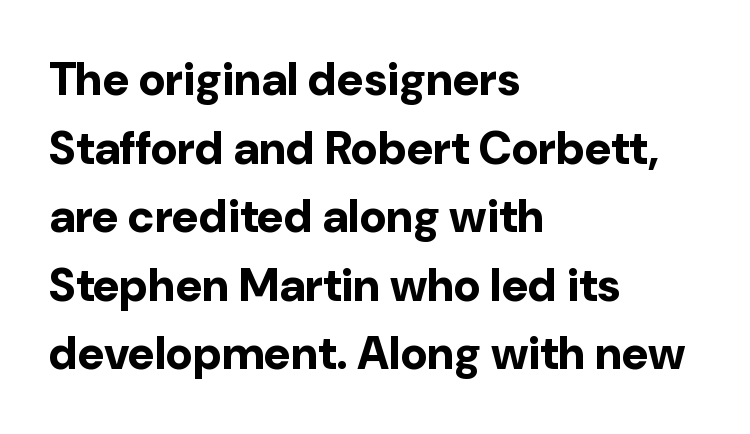
{"serif": "no", "italic": "no", "bold": "yes", "weight": "bold", "width": "normal", "stroke_contrast": "low", "x_height": "medium", "monospaced": "no", "underline": "no", "align": "left", "line_spacing": "normal", "line_spacing_ratio": 1.49, "letter_spacing": "normal", "letter_spacing_em": 0.0, "glyph_px": 46}
